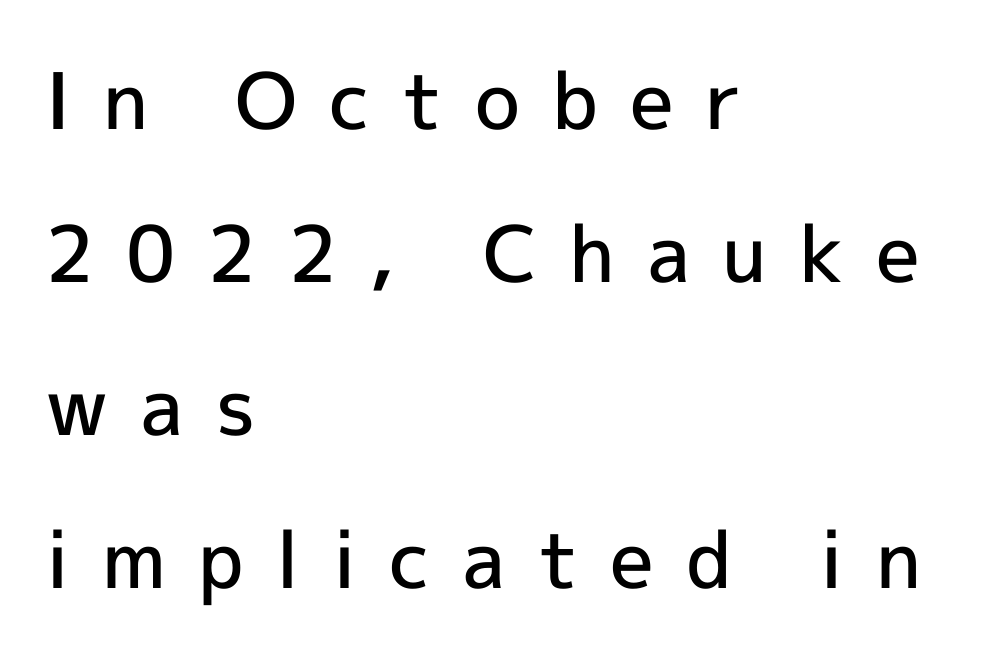
Is there much room between lines? Yes — plenty of vertical air separates them. The typesetter chose a ragged-right arrangement here. Compared with typical body copy, the letter spacing here is much looser. This is the in-between weight designers call semibold or demi. These lines are rendered in a variable-pitch font.
